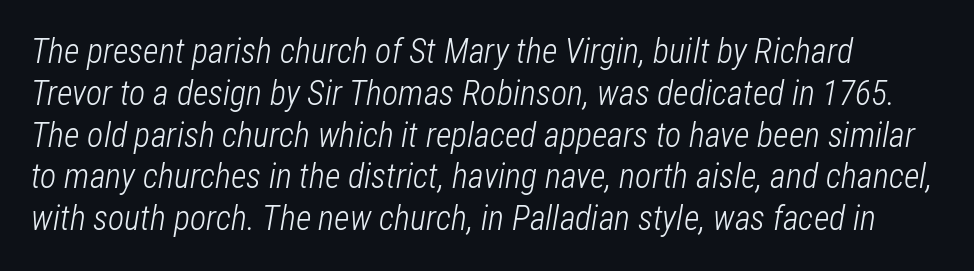
The image shows 34 px light, condensed type, italic (leaning right); set line spacing 1.23x, normal letter spacing, not underlined; low stroke contrast and a medium x-height.
